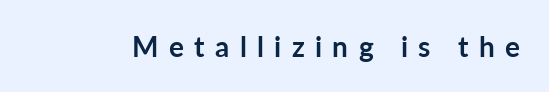
{"serif": "no", "italic": "no", "bold": "yes", "weight": "semibold", "width": "normal", "stroke_contrast": "low", "x_height": "medium", "monospaced": "no", "underline": "no", "letter_spacing": "wide", "letter_spacing_em": 0.37, "glyph_px": 28}
